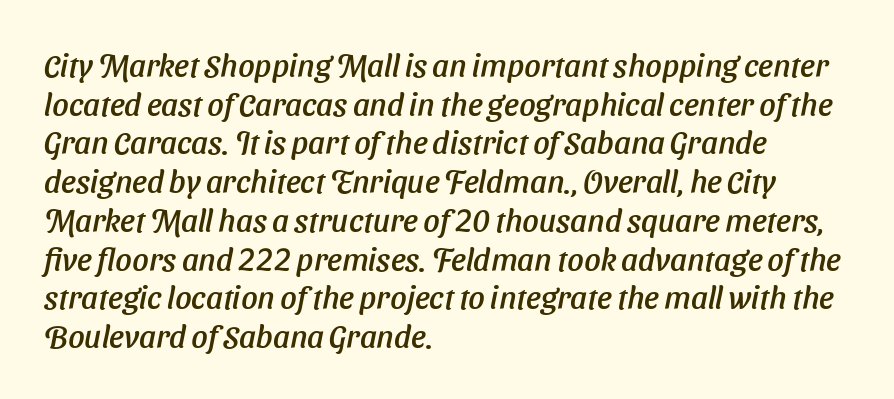
Horizontal alignment here is leftward, the default for most running prose. The glyphs are unaccompanied by any horizontal stroke below them. The lettering tilts uniformly, giving the passage an italic look. Tracking value appears to be zero — textbook default spacing. Looks like regular typesetting: each glyph gets only the width it needs.
